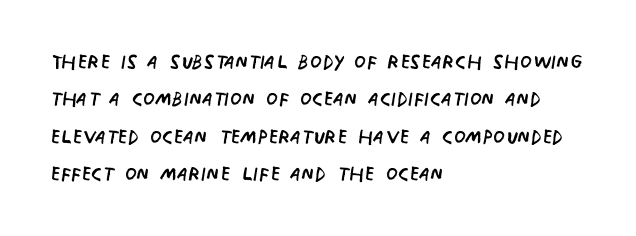
The image shows 27 px text type; set left-aligned, normal line spacing (1.38x), normal letter spacing, not underlined.
